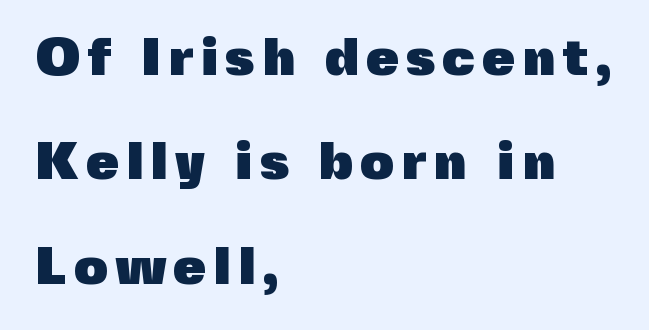
The image shows 53 px heavy sans-serif type, upright; set left-aligned, loose line spacing (1.97x), not underlined; a medium x-height.
